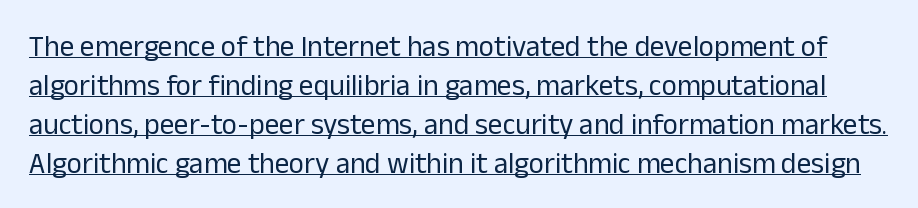
Q: Is the text bold? A: No.
Q: Is the text italic (slanted)? A: No, it is upright.
Q: Is the typeface a serif or a sans-serif typeface? A: Sans-serif.
Q: Is the text underlined? A: Yes.
Q: Is the spacing between letters normal or unusually wide? A: Normal.
Q: Is the spacing between lines tight, normal or loose? A: Normal.
Q: Width (condensed, normal, or wide)? A: Normal.
Q: Stroke contrast? A: Low.
Q: x-height? A: Medium.
Q: Monospaced? A: No.
